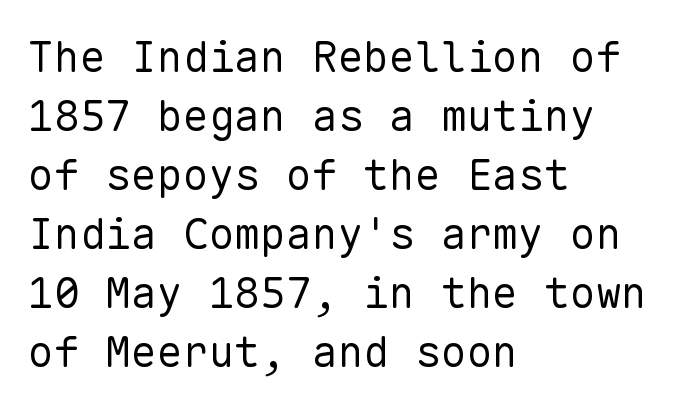
{"serif": "no", "italic": "no", "bold": "no", "weight": "regular", "width": "normal", "stroke_contrast": "low", "x_height": "medium", "monospaced": "yes", "underline": "no", "align": "left", "line_spacing": "normal", "line_spacing_ratio": 1.37, "letter_spacing": "normal", "letter_spacing_em": 0.0, "glyph_px": 43}
